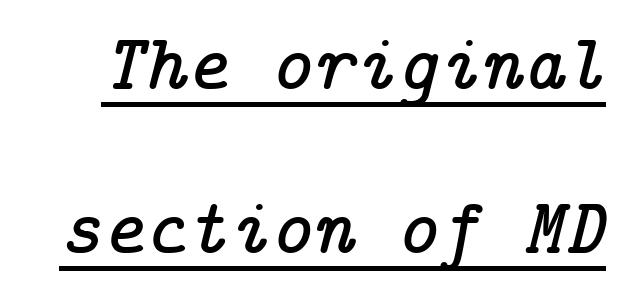
The image shows 80 px serif type, italic (leaning right); set loose line spacing (2.05x), normal letter spacing, underlined; low stroke contrast and a medium x-height.
